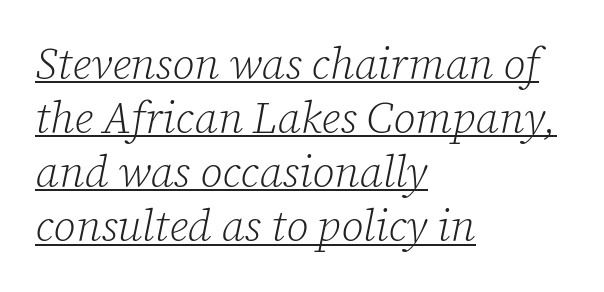
The image shows 44 px light serif type, italic (leaning right); set left-aligned, line spacing 1.23x, normal letter spacing, underlined; low stroke contrast and a medium x-height.
